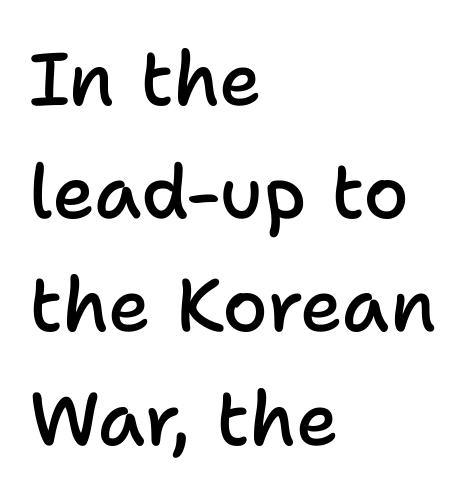
Type without underlining. Each letter keeps its own natural width here, so spacing adapts to shape. In terms of letterspacing, this is plain default setting. The face used here is a semibold: visibly heavier than regular, lighter than bold. Ordinary non-slanted type is in use.
